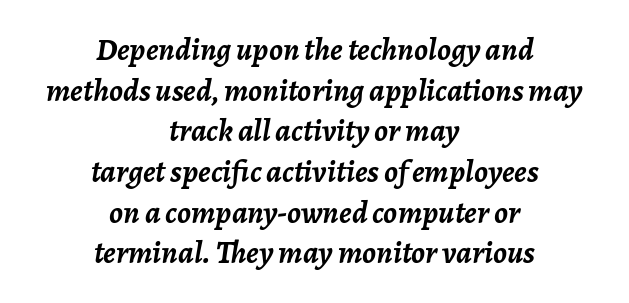
The face used here is proportionally spaced, like ordinary book or web type. Students, note that the glyphs here touch the page at normal intervals. Observe the lean: these are italic letterforms. Students, this is bold: see how much ink each stroke carries. A bare baseline throughout the passage.
